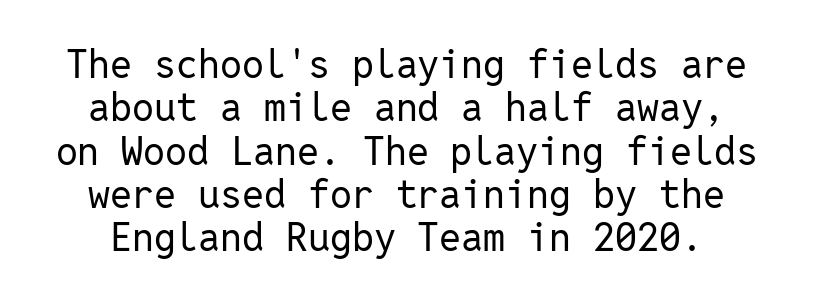
Q: Is the text bold? A: No.
Q: Is the text italic (slanted)? A: No, it is upright.
Q: Is the typeface a serif or a sans-serif typeface? A: Sans-serif.
Q: Is the text underlined? A: No.
Q: Is the spacing between letters normal or unusually wide? A: Normal.
Q: Is the spacing between lines tight, normal or loose? A: Tight.
Q: Width (condensed, normal, or wide)? A: Normal.
Q: Stroke contrast? A: Low.
Q: x-height? A: Medium.
Q: Monospaced? A: Yes.
